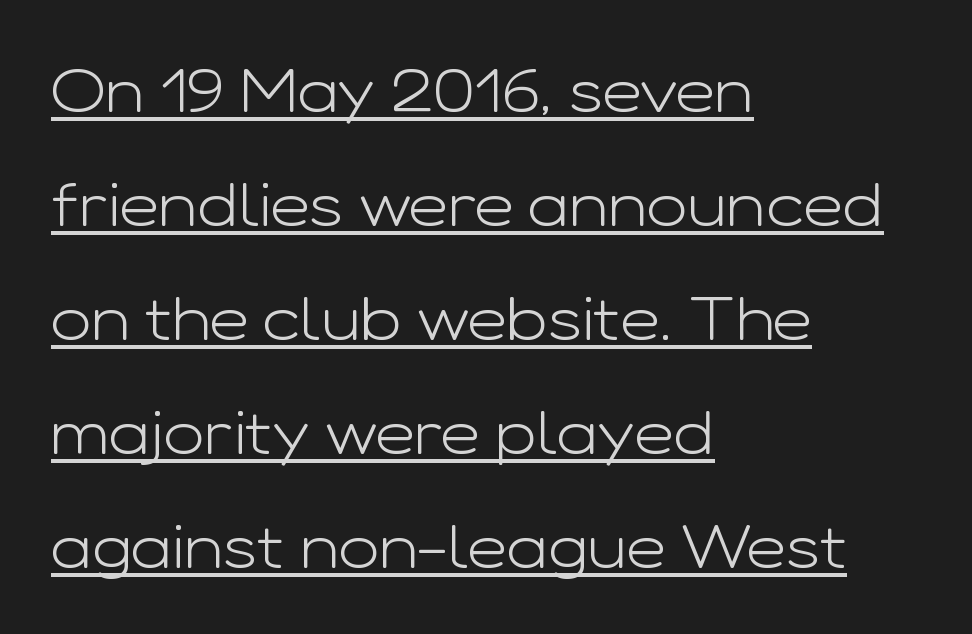
A typographer would call this underscored text. Proportional: the letters do not fall into vertical columns. On a weight scale, this lands at 450 or below. Caption: multi-line text, flush left, ragged right. Glyph-to-glyph distance matches everyday printed text. Unlike a traditional serif, this face leaves its strokes unadorned.
